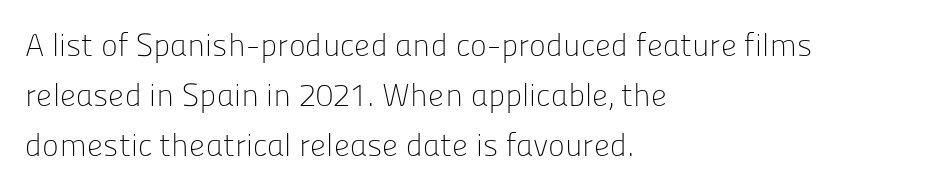
Q: Is the text bold? A: No.
Q: Is the text italic (slanted)? A: No, it is upright.
Q: Is the typeface a serif or a sans-serif typeface? A: Sans-serif.
Q: Is the text underlined? A: No.
Q: How is the paragraph aligned? A: Left-aligned.
Q: Is the spacing between letters normal or unusually wide? A: Normal.
Q: Is the spacing between lines tight, normal or loose? A: Normal.
Q: Width (condensed, normal, or wide)? A: Normal.
Q: Stroke contrast? A: Low.
Q: x-height? A: Medium.
Q: Monospaced? A: No.
